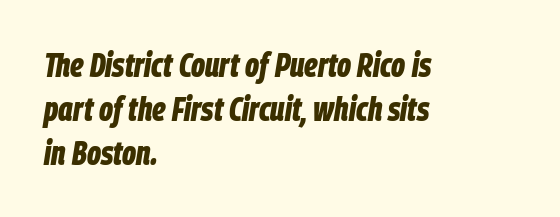
The image shows 34 px bold, condensed type, italic (leaning right); set left-aligned, normal line spacing (1.29x), normal letter spacing, not underlined; low stroke contrast and a large x-height.
